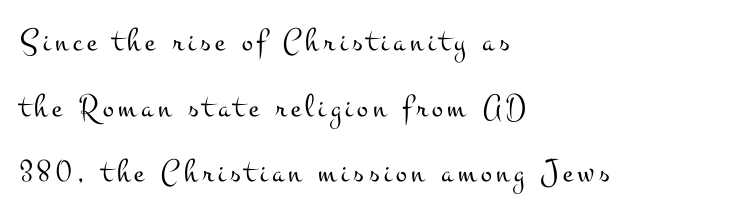
Q: Is the text bold? A: No.
Q: Is the text italic (slanted)? A: Yes.
Q: Is the text underlined? A: No.
Q: How is the paragraph aligned? A: Left-aligned.
Q: Is the spacing between lines tight, normal or loose? A: Loose.
Q: Width (condensed, normal, or wide)? A: Wide.
Q: Stroke contrast? A: Medium.
Q: x-height? A: Small.
Q: Monospaced? A: No.
